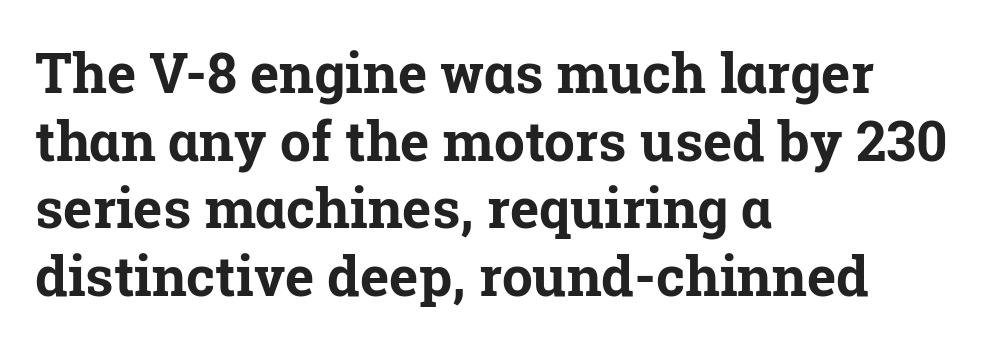
Plain, unruled lines of type. This rendering leaves character spacing at its baseline value. How heavy is the stroke? Heavy — this is a bold. The text was rendered using a seriffed face with decorative stroke endings.
